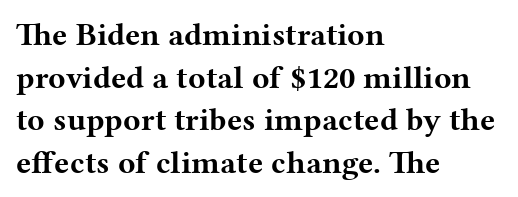
A clean baseline with only descenders dipping below it. Heavy, bold letterforms. You could not count columns in this text — the font is proportionally spaced. Little horizontal feet cap the strokes, marking this as serif type. Caption: standard tracking, unaltered.
